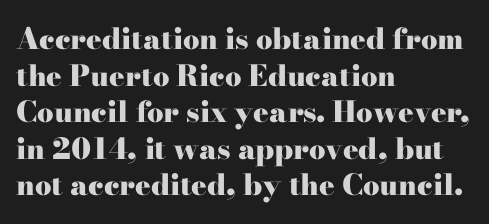
Check under the words: just untouched page. What's the leading like? Ordinary, nothing unusual. Note the varied advance widths — an 'i' is clearly narrower than an 'm'. Layout note: lines flush left. Upright lettering throughout. No extra tracking has been applied to these lines.
